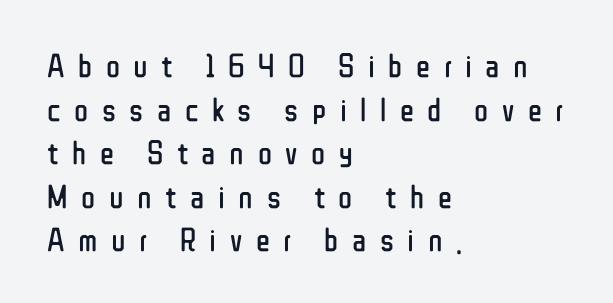
Look at the tracking — it's clearly loosened, letters drifting apart. On a weight scale, this lands at 450 or below. These lines are composed in type without serifs. Note the varied advance widths — an 'i' is clearly narrower than an 'm'.
